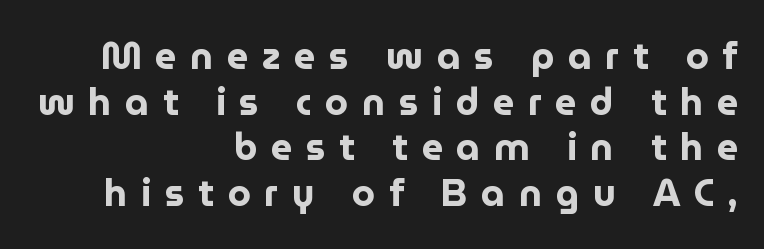
{"serif": "no", "italic": "no", "bold": "yes", "weight": "bold", "width": "normal", "stroke_contrast": "low", "x_height": "medium", "monospaced": "no", "underline": "no", "align": "right", "line_spacing_ratio": 1.23, "letter_spacing": "wide", "letter_spacing_em": 0.37, "glyph_px": 37}
